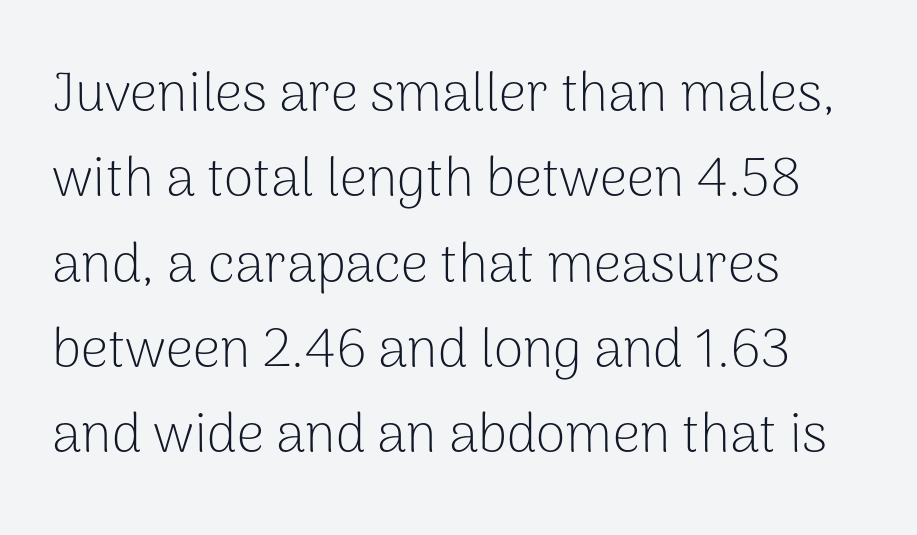
{"serif": "no", "italic": "no", "bold": "no", "weight": "light", "width": "normal", "stroke_contrast": "low", "x_height": "medium", "monospaced": "no", "underline": "no", "align": "left", "line_spacing": "normal", "line_spacing_ratio": 1.58, "letter_spacing": "normal", "letter_spacing_em": 0.0, "glyph_px": 54}
